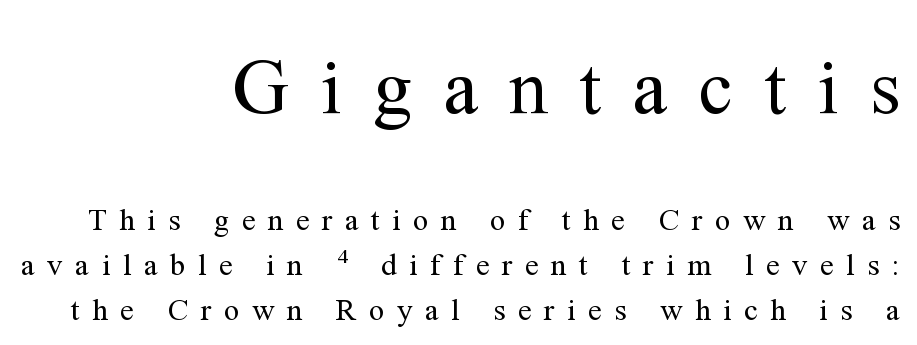
Q: Is the text bold? A: No.
Q: Is the text italic (slanted)? A: No, it is upright.
Q: Is the typeface a serif or a sans-serif typeface? A: Serif.
Q: Is the text underlined? A: No.
Q: How is the paragraph aligned? A: Right-aligned.
Q: Is the spacing between letters normal or unusually wide? A: Unusually wide.
Q: Is the spacing between lines tight, normal or loose? A: Normal.
Q: Which block of text is set in a larger size, the first (top) or the second (bottom)? A: The first (top) one.
Q: Width (condensed, normal, or wide)? A: Normal.
Q: Stroke contrast? A: Medium.
Q: x-height? A: Medium.
Q: Monospaced? A: No.
